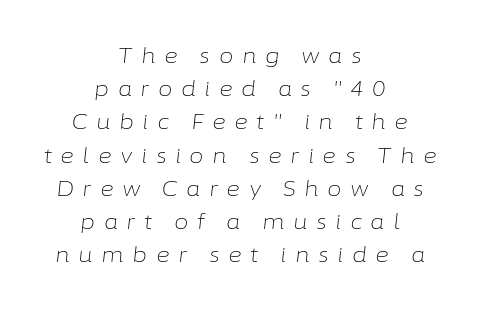
Q: Is the text bold? A: No.
Q: Is the text italic (slanted)? A: Yes, it leans right by about 6 degrees.
Q: Is the text underlined? A: No.
Q: How is the paragraph aligned? A: Centered.
Q: Is the spacing between letters normal or unusually wide? A: Unusually wide.
Q: Is the spacing between lines tight, normal or loose? A: Normal.
